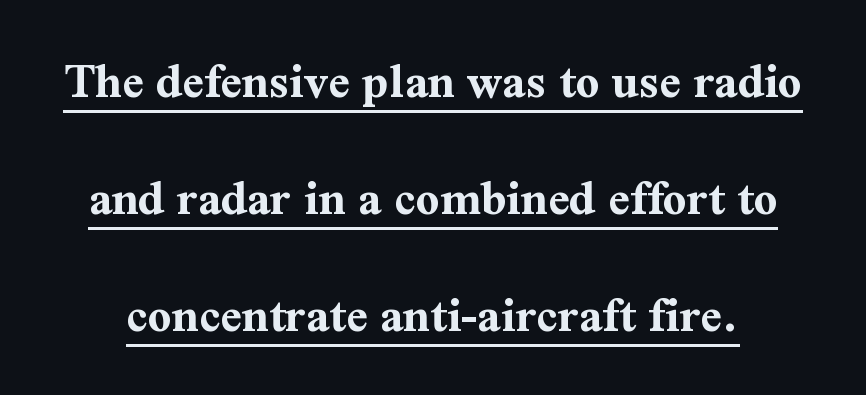
Each line of the rendering has a horizontal stroke beneath the glyphs. The specimen reads as upright at a glance. The whitespace from short lines is split evenly between both sides. To sum up the face: it has serifs. As a designer I'd log this as weight 700, bold. Proportional: the letters do not fall into vertical columns.
